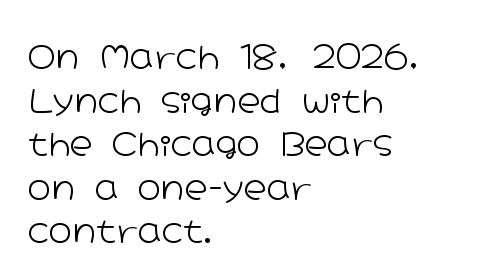
Q: Is the text bold? A: No.
Q: Is the text italic (slanted)? A: No, it is upright.
Q: Is the typeface a serif or a sans-serif typeface? A: Sans-serif.
Q: Is the text underlined? A: No.
Q: How is the paragraph aligned? A: Left-aligned.
Q: Is the spacing between letters normal or unusually wide? A: Normal.
Q: Is the spacing between lines tight, normal or loose? A: Normal.
Q: Width (condensed, normal, or wide)? A: Wide.
Q: Stroke contrast? A: Low.
Q: x-height? A: Medium.
Q: Monospaced? A: No.
